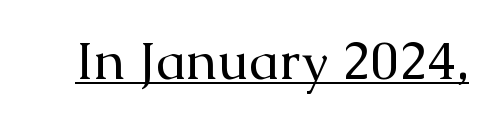
{"serif": "yes", "italic": "no", "bold": "no", "weight": "regular", "width": "normal", "stroke_contrast": "medium", "x_height": "medium", "monospaced": "no", "underline": "yes", "letter_spacing": "normal", "letter_spacing_em": 0.0, "glyph_px": 53}
